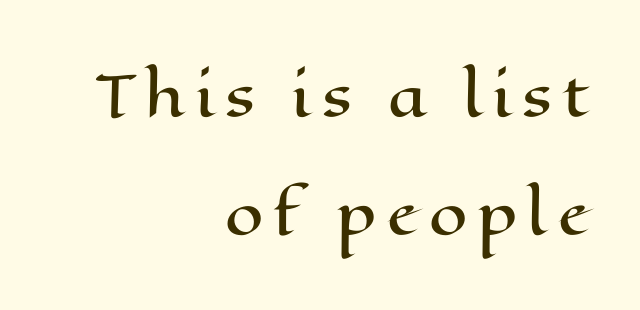
{"italic": "no", "width": "wide", "stroke_contrast": "high", "x_height": "medium", "monospaced": "no", "underline": "no", "align": "right", "line_spacing": "loose", "line_spacing_ratio": 2.14, "glyph_px": 55}
